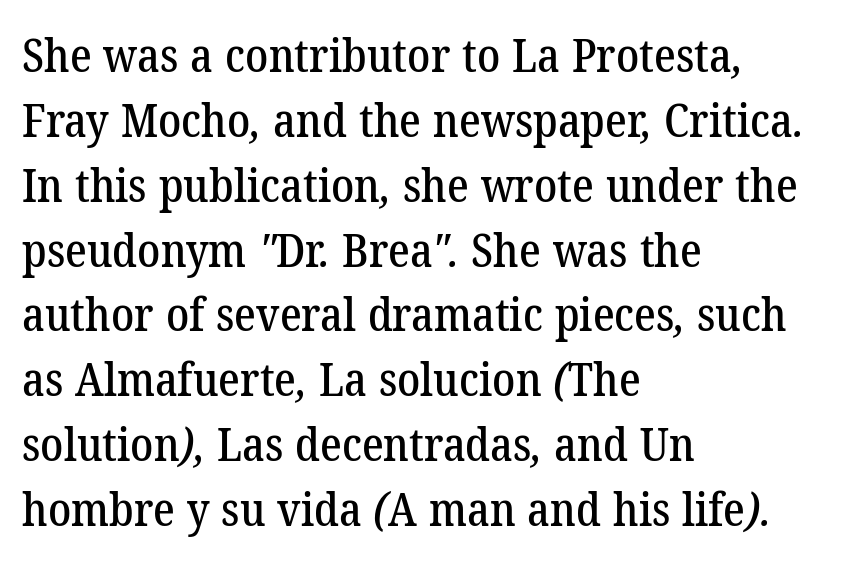
The image shows 46 px serif type; set left-aligned, normal line spacing (1.41x), normal letter spacing, not underlined; low stroke contrast and a medium x-height.
